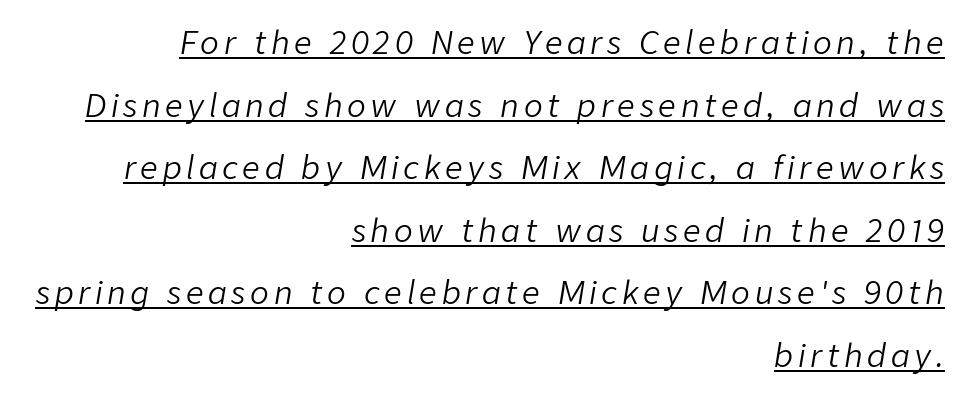
Q: Is the text bold? A: No.
Q: Is the text italic (slanted)? A: Yes, it leans right by about 9 degrees.
Q: Is the text underlined? A: Yes.
Q: How is the paragraph aligned? A: Right-aligned.
Q: Is the spacing between lines tight, normal or loose? A: Loose.
Q: Width (condensed, normal, or wide)? A: Normal.
Q: Stroke contrast? A: Low.
Q: x-height? A: Medium.
Q: Monospaced? A: No.
